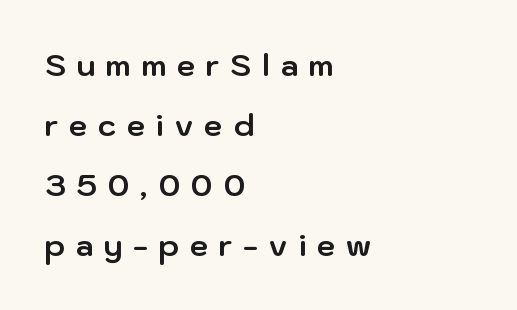
The image shows 30 px bold sans-serif type, upright; set left-aligned, loose line spacing (2.0x), unusually wide letter spacing (+0.36 em), not underlined; low stroke contrast and a medium x-height.
